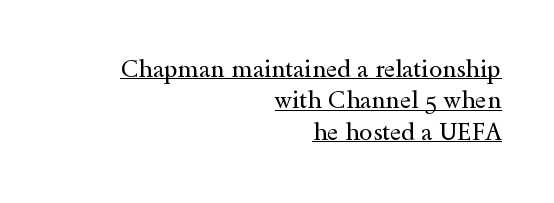
The image shows 24 px text type, upright; set right-aligned, normal line spacing (1.31x), normal letter spacing, underlined.
